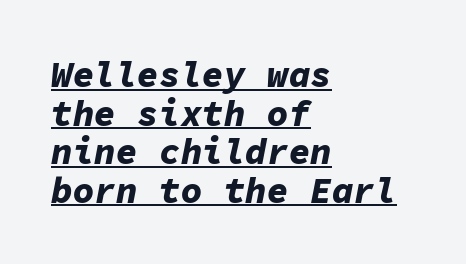
The image shows 36 px bold type, italic (leaning right), monospaced; set left-aligned, tight line spacing (1.07x), normal letter spacing, underlined; low stroke contrast and a medium x-height.
